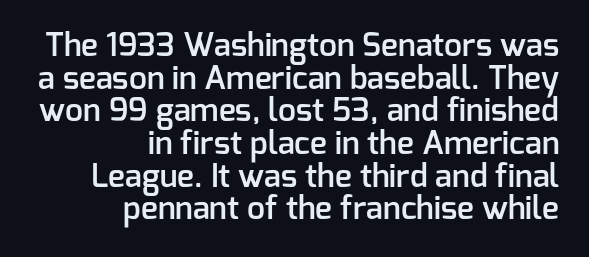
{"serif": "no", "italic": "no", "bold": "semi", "weight": "semibold", "width": "normal", "stroke_contrast": "low", "x_height": "medium", "monospaced": "no", "underline": "no", "align": "right", "line_spacing": "tight", "line_spacing_ratio": 1.02, "letter_spacing": "normal", "letter_spacing_em": 0.0, "glyph_px": 32}
